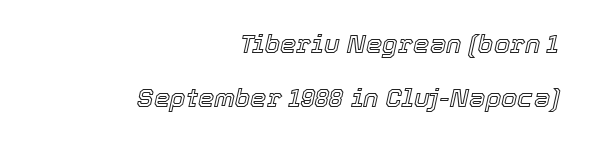
Q: Is the text italic (slanted)? A: Yes, it leans right by about 12 degrees.
Q: Is the text underlined? A: No.
Q: How is the paragraph aligned? A: Right-aligned.
Q: Is the spacing between letters normal or unusually wide? A: Normal.
Q: Is the spacing between lines tight, normal or loose? A: Loose.
